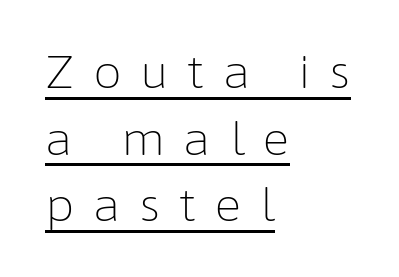
Is the stroke heavy? The answer is a plain regular-or-lighter. Is the block centered? No — it sits flush against the left margin. Every stem runs plumb, perpendicular to the baseline. Beneath each row of characters lies a ruled line. A typesetter would call this proportional, since set widths differ per character.
